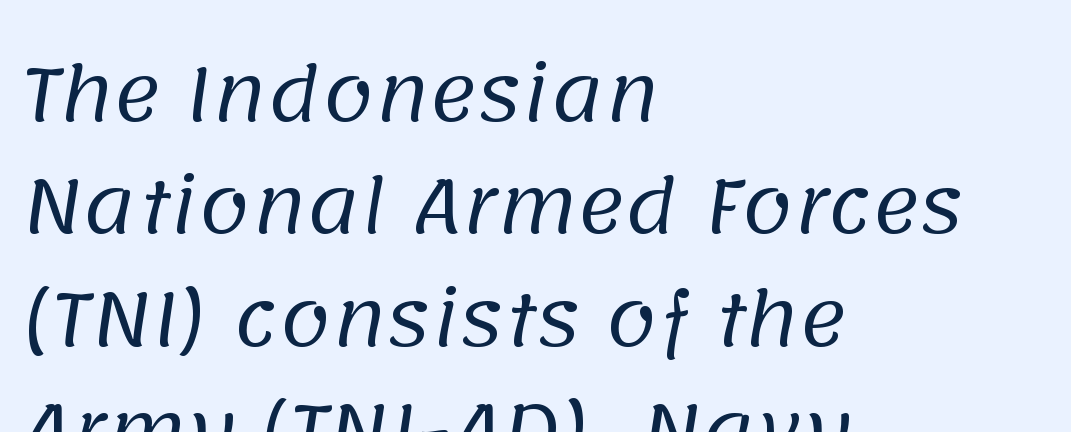
Tracking value appears to be zero — textbook default spacing. Anything drawn beneath the words? Only blank space. Each letter's strokes conclude bluntly, with no projecting serifs. Do the characters align in a grid? No, the font is proportional.
